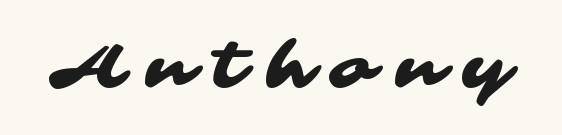
The image shows 64 px wide sans-serif type; set unusually wide letter spacing (+0.31 em), not underlined; medium stroke contrast and a medium x-height.
